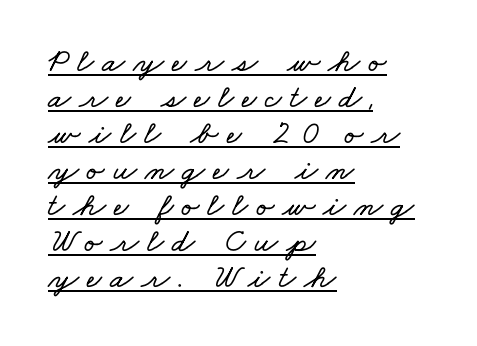
Q: Is the text underlined? A: Yes.
Q: How is the paragraph aligned? A: Left-aligned.
Q: Is the spacing between letters normal or unusually wide? A: Unusually wide.
Q: Is the spacing between lines tight, normal or loose? A: Tight.
Q: Width (condensed, normal, or wide)? A: Wide.
Q: Stroke contrast? A: Low.
Q: x-height? A: Small.
Q: Monospaced? A: No.
